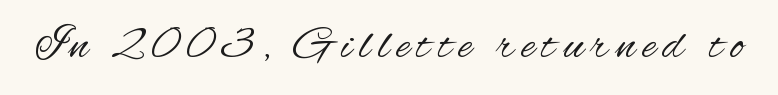
Q: Is the text bold? A: No.
Q: Is the text italic (slanted)? A: Yes.
Q: Is the typeface a serif or a sans-serif typeface? A: Sans-serif.
Q: Is the text underlined? A: No.
Q: Width (condensed, normal, or wide)? A: Condensed.
Q: Stroke contrast? A: Medium.
Q: x-height? A: Small.
Q: Monospaced? A: No.
